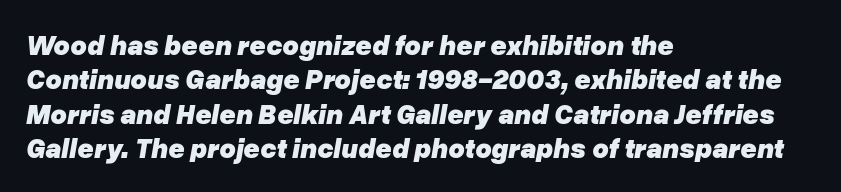
Observe the ordinary spacing: letters are neighbours, not strangers. Teacher's note: observe the even left margin — that is flush-left alignment. The space directly below the letters is spotless. The font is running at its bold setting. Here the designer chose a conventional face with non-uniform glyph widths. The whole block is typeset with a tilt.
